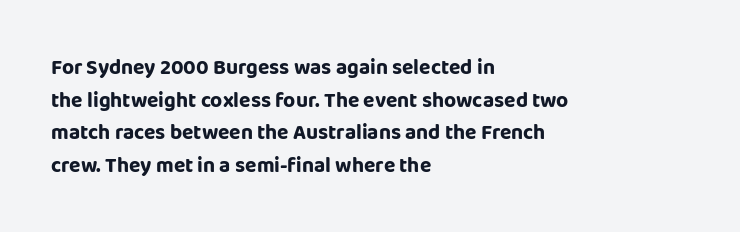
{"italic": "no", "bold": "yes", "underline": "no", "align": "left", "line_spacing": "normal", "line_spacing_ratio": 1.55, "letter_spacing": "normal", "letter_spacing_em": 0.0, "glyph_px": 21}
